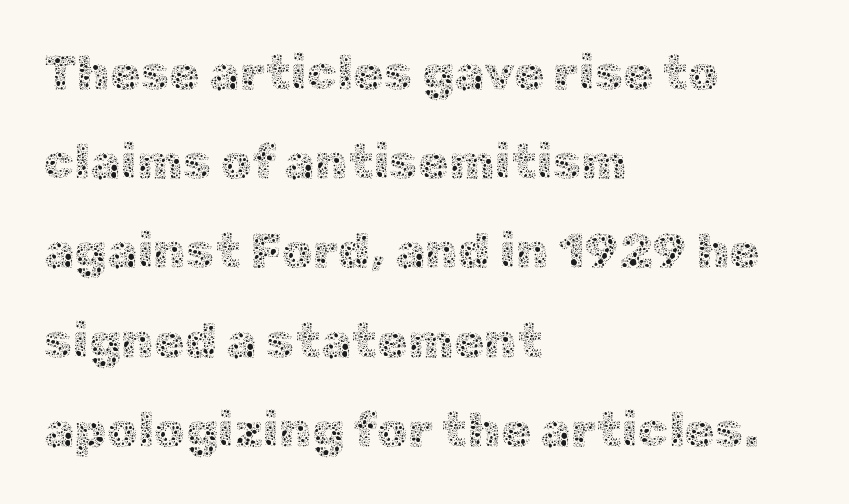
Q: Is the text bold? A: No.
Q: Is the text italic (slanted)? A: No, it is upright.
Q: Is the text underlined? A: No.
Q: How is the paragraph aligned? A: Left-aligned.
Q: Is the spacing between letters normal or unusually wide? A: Normal.
Q: Width (condensed, normal, or wide)? A: Normal.
Q: x-height? A: Medium.
Q: Monospaced? A: No.
